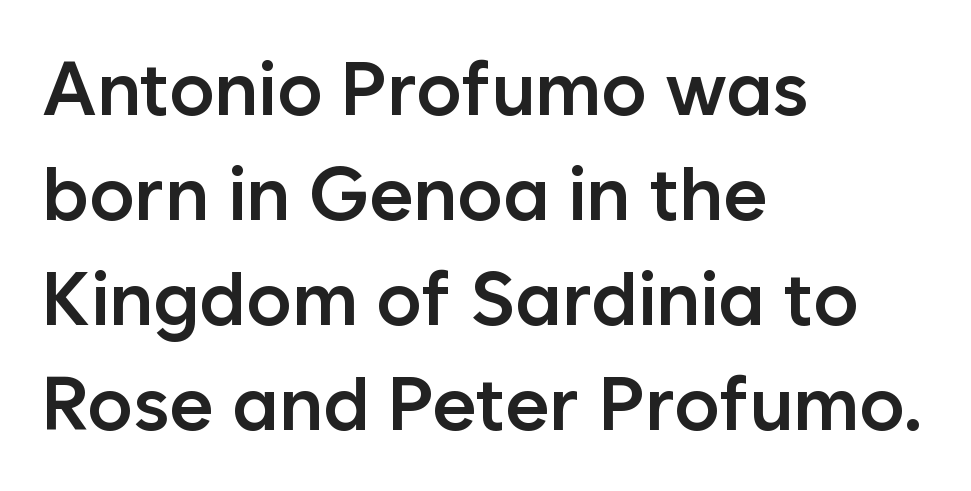
Notice the strokes are somewhat thickened but not fully heavy: this is a semibold. Serifs: no, the terminals of the letterforms are clean. Check under the words: just untouched page. One glance says typical: line gaps are just what's usual.
